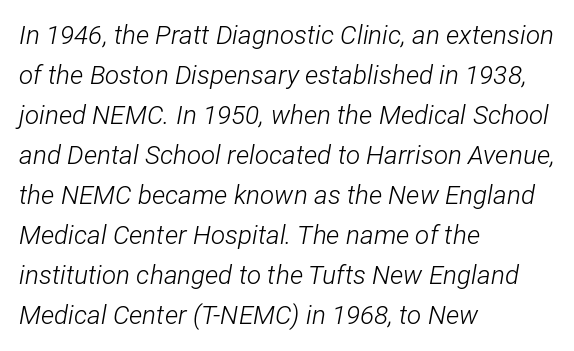
The image shows 26 px text type, italic (leaning right); set left-aligned, normal line spacing (1.54x), normal letter spacing, not underlined.
